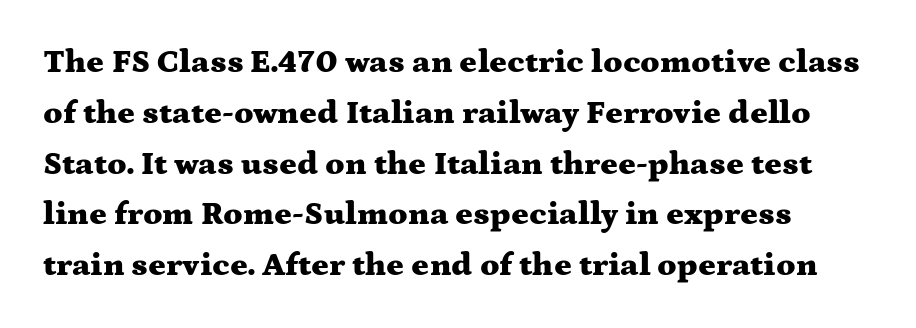
The image shows 33 px heavy, wide serif type, upright; set normal line spacing (1.54x), normal letter spacing, not underlined; medium stroke contrast and a medium x-height.
